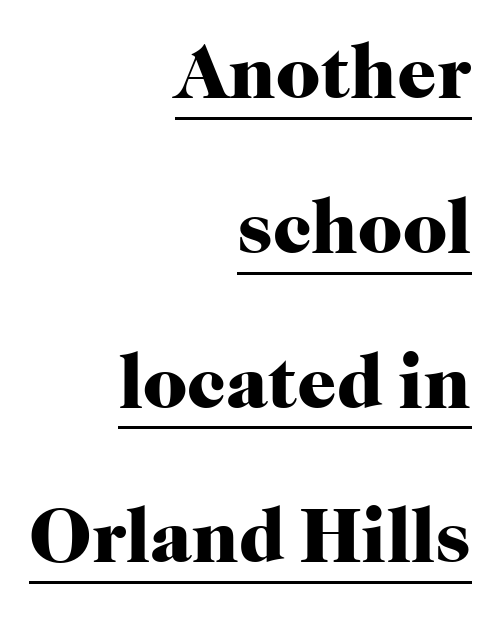
The tracking reads as untouched default to a designer's eye. What weight is shown? A full bold with thick strokes. The lettering stays uniformly vertical, giving the passage a roman look. The font family rendered here belongs to the serif group. Horizontal bands of white between lines are thick stripes. Think of a printed novel: that variable character pitch is what you see here.
